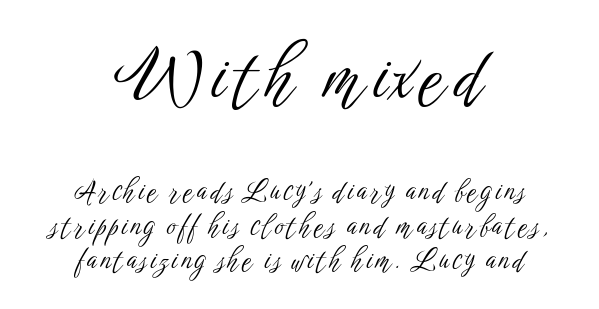
The image shows 71 px light, condensed sans-serif type; set centered, line spacing 1.22x, not underlined; the first (top) block is 2.54x larger; low stroke contrast and a medium x-height.
